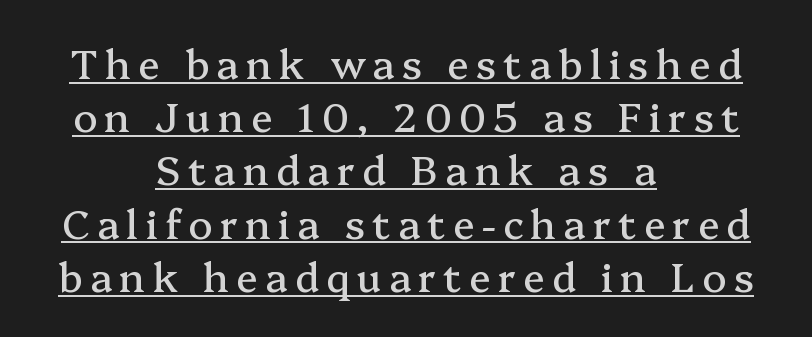
Serifs: yes, visible at the terminals of the letterforms. Nope, not italic — everything's standing straight. Compared with typical paragraphs, the rows here are spaced about the same. This rendering uses center alignment, leaving both contours irregular but symmetric. Looks like regular typesetting: each glyph gets only the width it needs.
